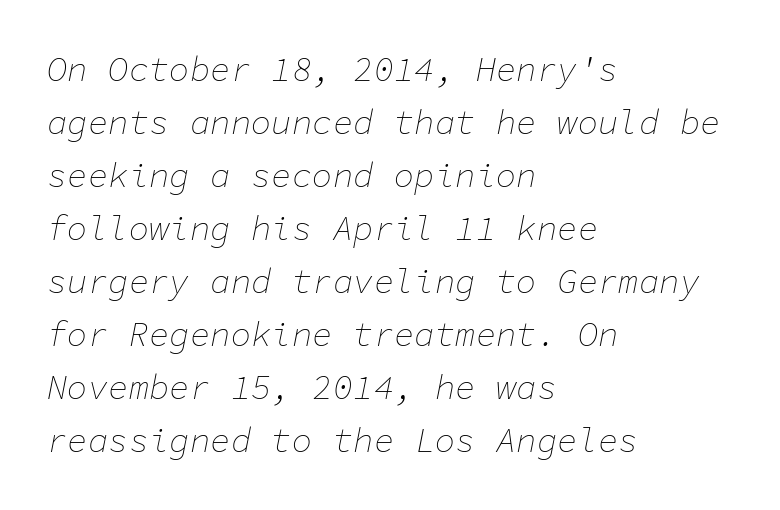
Q: Is the text bold? A: No.
Q: Is the text italic (slanted)? A: Yes, it leans right by about 11 degrees.
Q: Is the text underlined? A: No.
Q: How is the paragraph aligned? A: Left-aligned.
Q: Is the spacing between letters normal or unusually wide? A: Normal.
Q: Is the spacing between lines tight, normal or loose? A: Normal.
Q: Width (condensed, normal, or wide)? A: Normal.
Q: Stroke contrast? A: Low.
Q: x-height? A: Medium.
Q: Monospaced? A: Yes.
